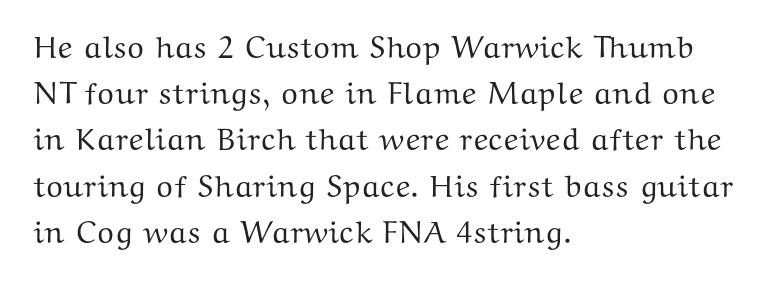
Q: Is the text italic (slanted)? A: No, it is upright.
Q: Is the typeface a serif or a sans-serif typeface? A: Serif.
Q: Is the text underlined? A: No.
Q: How is the paragraph aligned? A: Left-aligned.
Q: Is the spacing between letters normal or unusually wide? A: Normal.
Q: Is the spacing between lines tight, normal or loose? A: Normal.
Q: Width (condensed, normal, or wide)? A: Wide.
Q: Stroke contrast? A: Medium.
Q: x-height? A: Medium.
Q: Monospaced? A: No.
